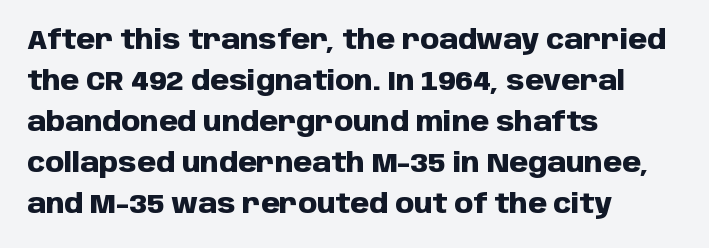
Line beginnings align vertically; line endings do not. Between one letter and the next there's only the usual sliver of space. Notice how descenders clear the ascenders below comfortably — that's standard leading. Does the lettering tilt? It doesn't — this is upright. Letters rest on an invisible, unmarked baseline.
